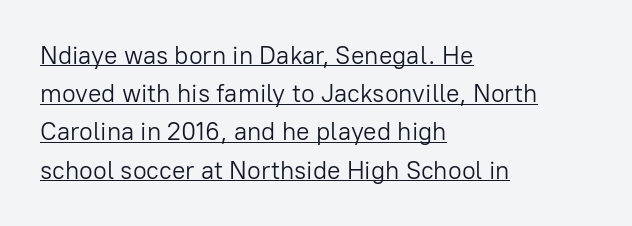
The image shows 25 px text type, upright; set left-aligned, normal line spacing (1.53x), normal letter spacing, underlined.
